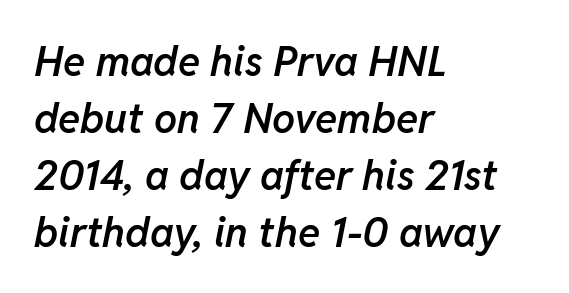
{"italic": "yes", "lean": "right", "slant_degrees": 11, "bold": "semi", "weight": "semibold", "width": "normal", "stroke_contrast": "low", "x_height": "medium", "monospaced": "no", "underline": "no", "align": "left", "line_spacing": "normal", "line_spacing_ratio": 1.39, "letter_spacing": "normal", "letter_spacing_em": 0.0, "glyph_px": 41}
